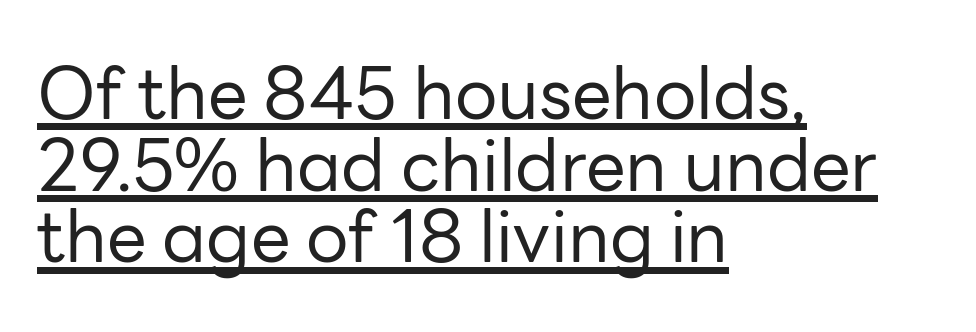
The image shows 71 px regular-weight sans-serif type, upright; set left-aligned, tight line spacing (1.01x), normal letter spacing, underlined; low stroke contrast and a medium x-height.
